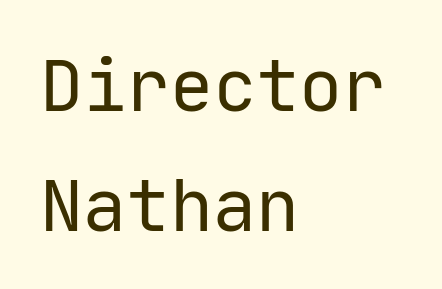
Q: Is the text bold? A: No.
Q: Is the text italic (slanted)? A: No, it is upright.
Q: Is the typeface a serif or a sans-serif typeface? A: Sans-serif.
Q: Is the text underlined? A: No.
Q: How is the paragraph aligned? A: Left-aligned.
Q: Is the spacing between letters normal or unusually wide? A: Normal.
Q: Is the spacing between lines tight, normal or loose? A: Normal.
Q: Width (condensed, normal, or wide)? A: Normal.
Q: Stroke contrast? A: Low.
Q: x-height? A: Medium.
Q: Monospaced? A: Yes.
